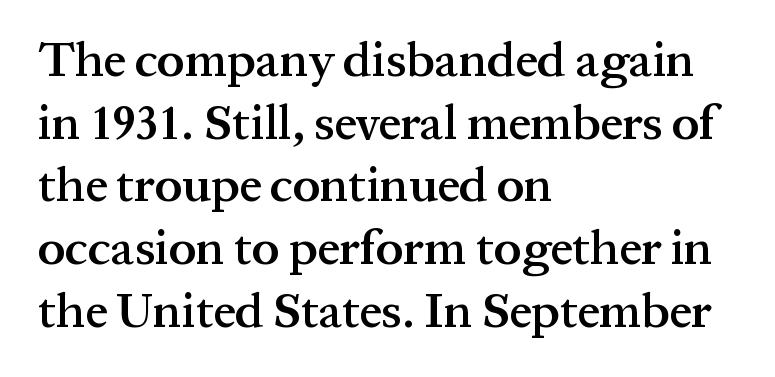
{"serif": "yes", "italic": "no", "bold": "semi", "weight": "semibold", "width": "normal", "stroke_contrast": "medium", "x_height": "medium", "monospaced": "no", "underline": "no", "align": "left", "line_spacing": "normal", "line_spacing_ratio": 1.28, "letter_spacing": "normal", "letter_spacing_em": 0.0, "glyph_px": 49}
